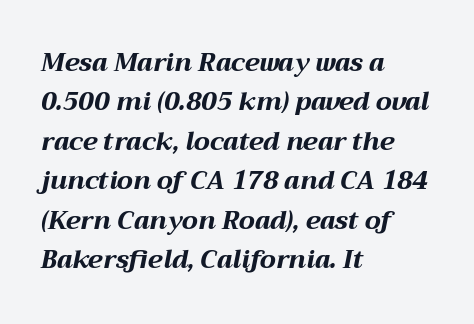
{"italic": "yes", "lean": "right", "slant_degrees": 12, "bold": "yes", "underline": "no", "align": "left", "line_spacing": "normal", "line_spacing_ratio": 1.58, "letter_spacing": "normal", "letter_spacing_em": 0.0, "glyph_px": 25}
